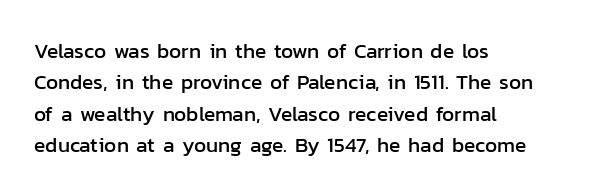
Unmarked baselines from the first word to the last. Every character sits straight up, as roman type does. The lines in this sample share a left origin and differ only in where they stop. Summary of vertical rhythm: regular, with standard interline spacing. Inter-character spacing is left at the font's built-in metrics.
